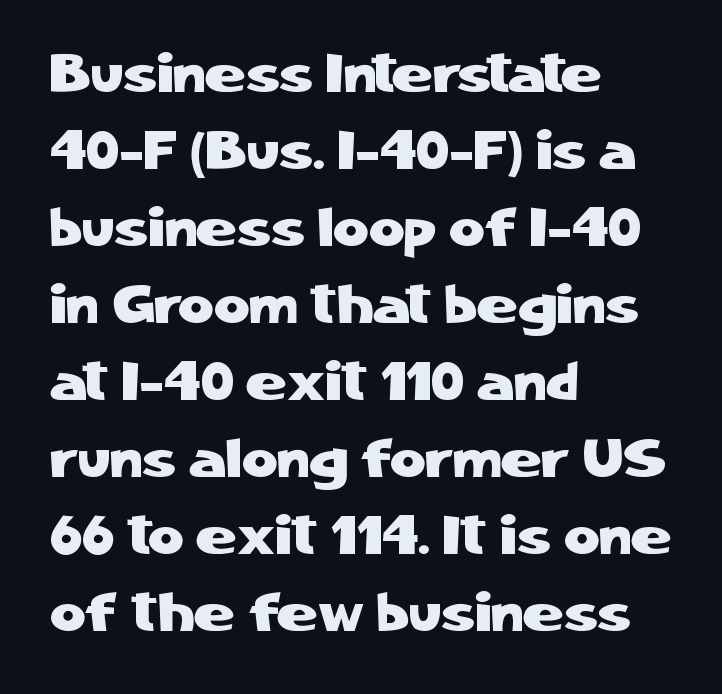
{"serif": "no", "italic": "no", "width": "normal", "stroke_contrast": "low", "x_height": "medium", "monospaced": "no", "underline": "no", "align": "left", "line_spacing": "normal", "line_spacing_ratio": 1.4, "letter_spacing": "normal", "letter_spacing_em": 0.0, "glyph_px": 55}
